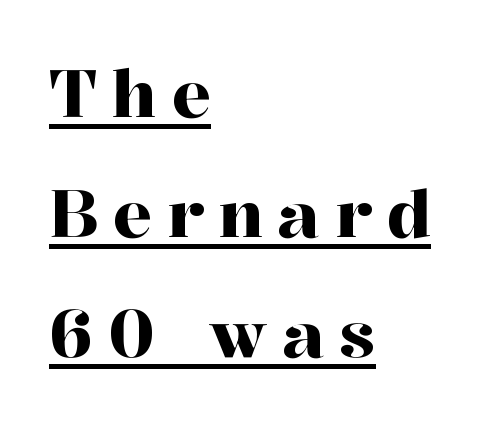
The image shows 65 px serif type, upright; set left-aligned, line spacing 1.85x, unusually wide letter spacing (+0.23 em), underlined; high stroke contrast and a medium x-height.
